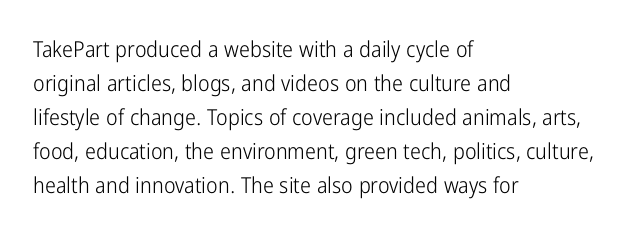
Q: Is the text bold? A: No.
Q: Is the text italic (slanted)? A: No, it is upright.
Q: Is the text underlined? A: No.
Q: How is the paragraph aligned? A: Left-aligned.
Q: Is the spacing between letters normal or unusually wide? A: Normal.
Q: Is the spacing between lines tight, normal or loose? A: Normal.
